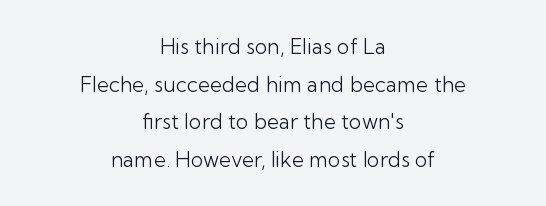
Q: Is the text bold? A: No.
Q: Is the text italic (slanted)? A: No, it is upright.
Q: Is the text underlined? A: No.
Q: How is the paragraph aligned? A: Centered.
Q: Is the spacing between letters normal or unusually wide? A: Normal.
